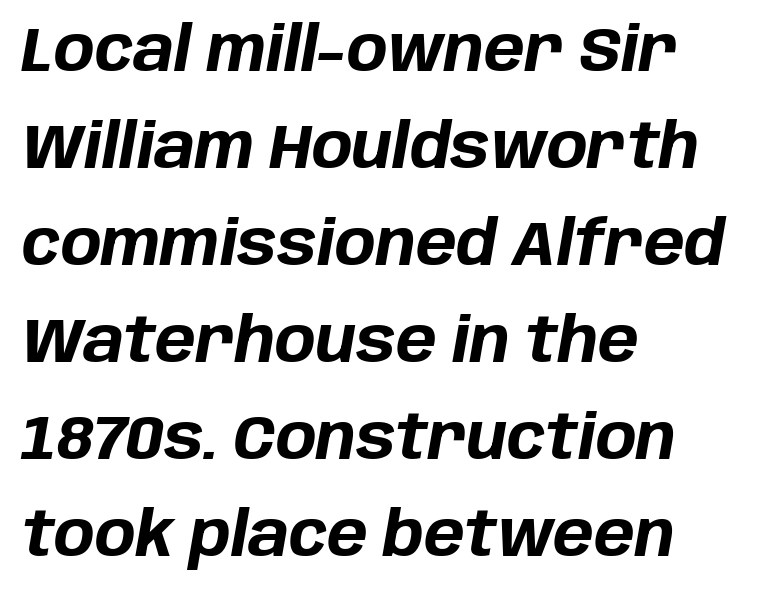
In terms of posture, this sample is oblique. The rendering uses a bold face; every stroke is thick and dark. Spacing verdict: proportional, widths tailored to each character. Vertically, the passage feels balanced, rows spaced as you'd expect. The line texture is even and compact thanks to regular tracking. The passage shown is not underscored anywhere.
